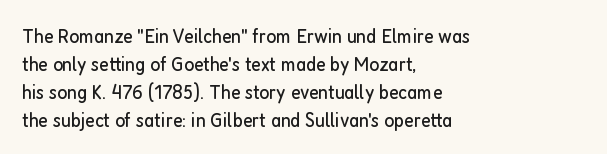
{"italic": "no", "bold": "no", "underline": "no", "align": "left", "line_spacing": "normal", "line_spacing_ratio": 1.33, "letter_spacing": "normal", "letter_spacing_em": 0.0, "glyph_px": 21}
